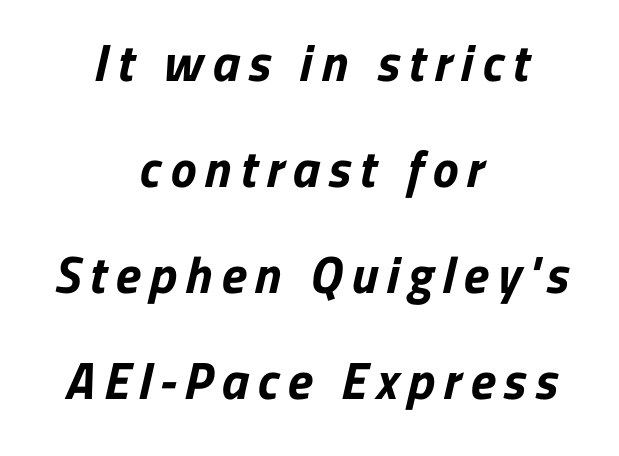
Q: Is the text bold? A: Yes.
Q: Is the typeface a serif or a sans-serif typeface? A: Sans-serif.
Q: Is the text underlined? A: No.
Q: How is the paragraph aligned? A: Centered.
Q: Is the spacing between lines tight, normal or loose? A: Loose.
Q: Width (condensed, normal, or wide)? A: Normal.
Q: Stroke contrast? A: Low.
Q: x-height? A: Medium.
Q: Monospaced? A: No.
